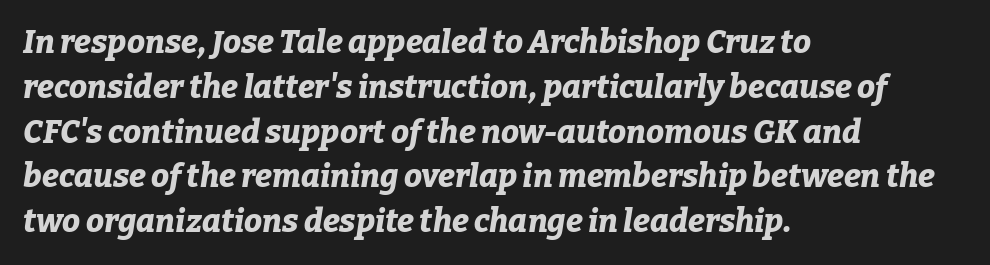
Spacing between characters is what you'd get straight out of the box. Whoever set this chose a conventional vertical rhythm. I'd describe the lettering as bold — thick and assertive. The letters advance in unequal steps, a hallmark of proportional type. Teacher's note: observe the even left margin — that is flush-left alignment.
